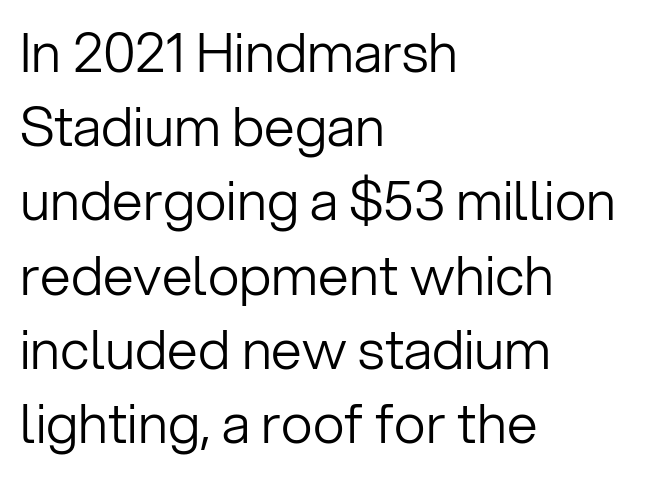
{"serif": "no", "italic": "no", "bold": "no", "weight": "light", "width": "normal", "stroke_contrast": "low", "x_height": "medium", "monospaced": "no", "underline": "no", "align": "left", "line_spacing": "normal", "line_spacing_ratio": 1.35, "letter_spacing": "normal", "letter_spacing_em": 0.0, "glyph_px": 55}
